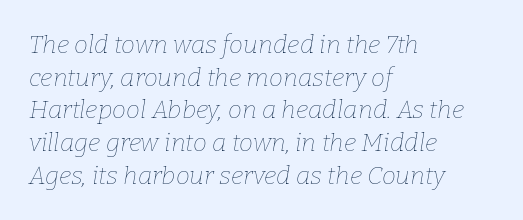
A normal amount of white space separates one row of letters from the next. This rendering uses left alignment, leaving the right contour irregular. Quick note: italic. The gap between lines stays unmarked. Each stroke keeps to a modest, everyday thickness or less.
